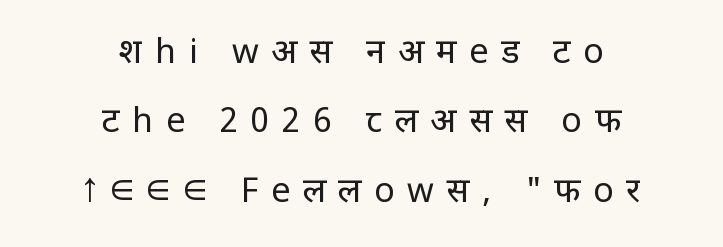
The passage is arranged like a title page — every line centered. The string is rendered with underlining switched off. The face used here is proportionally spaced, like ordinary book or web type. If you drew a line through each stem, it would be perfectly vertical. This rendering widens character spacing well past its baseline value. These lines are composed in type without serifs.
